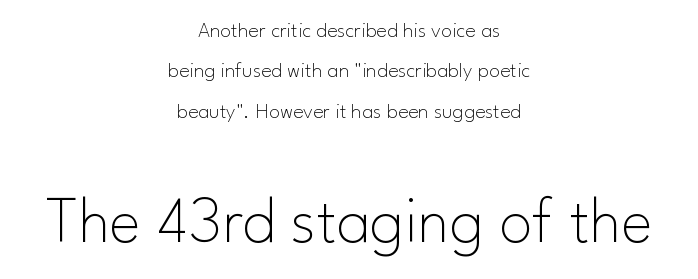
Q: Is the text bold? A: No.
Q: Is the text italic (slanted)? A: No, it is upright.
Q: Is the typeface a serif or a sans-serif typeface? A: Sans-serif.
Q: Is the text underlined? A: No.
Q: How is the paragraph aligned? A: Centered.
Q: Is the spacing between letters normal or unusually wide? A: Normal.
Q: Which block of text is set in a larger size, the first (top) or the second (bottom)? A: The second (bottom) one.
Q: Width (condensed, normal, or wide)? A: Normal.
Q: Stroke contrast? A: Low.
Q: x-height? A: Small.
Q: Monospaced? A: No.
